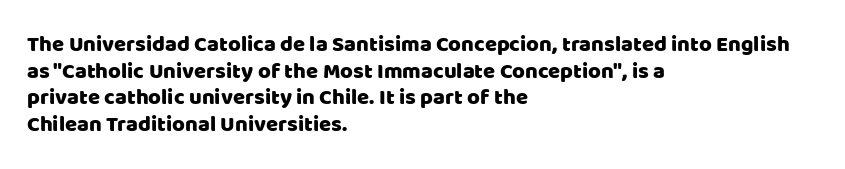
The image shows 22 px text type, upright; set left-aligned, line spacing 1.21x, normal letter spacing, not underlined.
